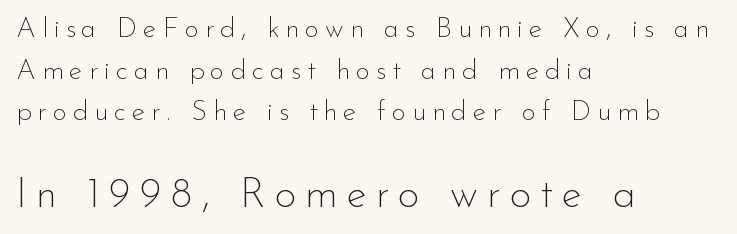
Q: Is the text bold? A: No.
Q: Is the text italic (slanted)? A: No, it is upright.
Q: Is the typeface a serif or a sans-serif typeface? A: Sans-serif.
Q: Is the text underlined? A: No.
Q: How is the paragraph aligned? A: Left-aligned.
Q: Is the spacing between letters normal or unusually wide? A: Unusually wide.
Q: Is the spacing between lines tight, normal or loose? A: Normal.
Q: Which block of text is set in a larger size, the first (top) or the second (bottom)? A: The second (bottom) one.
Q: Width (condensed, normal, or wide)? A: Normal.
Q: Stroke contrast? A: Low.
Q: x-height? A: Small.
Q: Monospaced? A: No.
